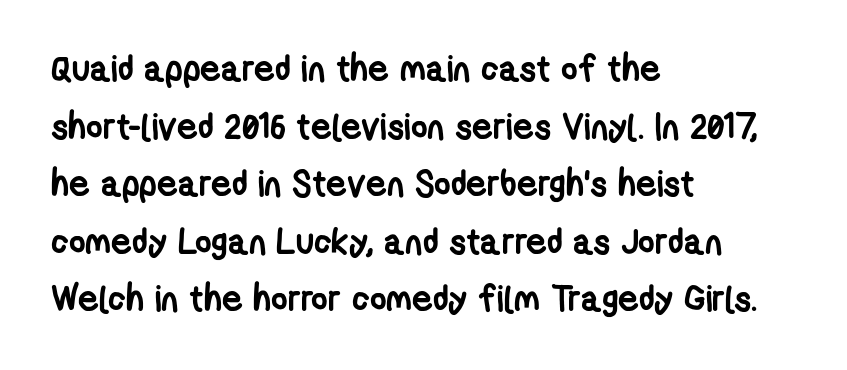
{"serif": "no", "bold": "yes", "weight": "semibold", "width": "condensed", "stroke_contrast": "low", "x_height": "medium", "monospaced": "no", "underline": "no", "align": "left", "line_spacing": "normal", "line_spacing_ratio": 1.6, "letter_spacing": "normal", "letter_spacing_em": 0.0, "glyph_px": 36}
